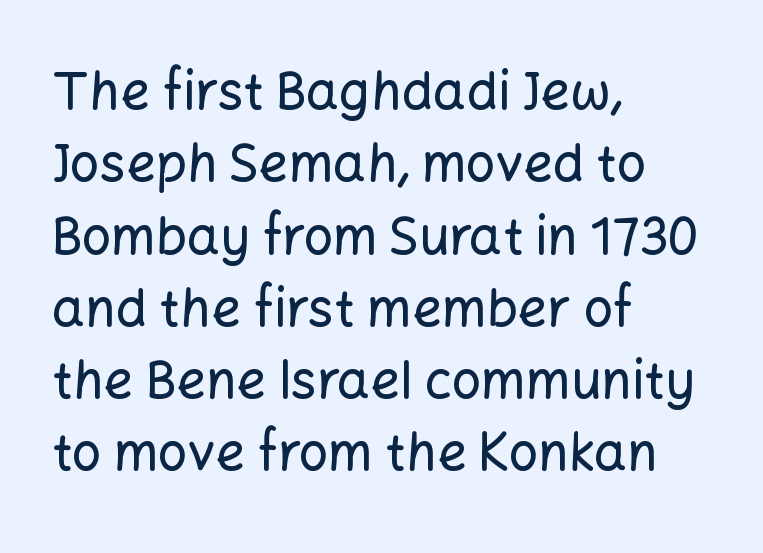
Q: Is the text italic (slanted)? A: No, it is upright.
Q: Is the typeface a serif or a sans-serif typeface? A: Sans-serif.
Q: Is the text underlined? A: No.
Q: How is the paragraph aligned? A: Left-aligned.
Q: Is the spacing between letters normal or unusually wide? A: Normal.
Q: Is the spacing between lines tight, normal or loose? A: Normal.
Q: Width (condensed, normal, or wide)? A: Normal.
Q: Stroke contrast? A: Low.
Q: x-height? A: Medium.
Q: Monospaced? A: No.
